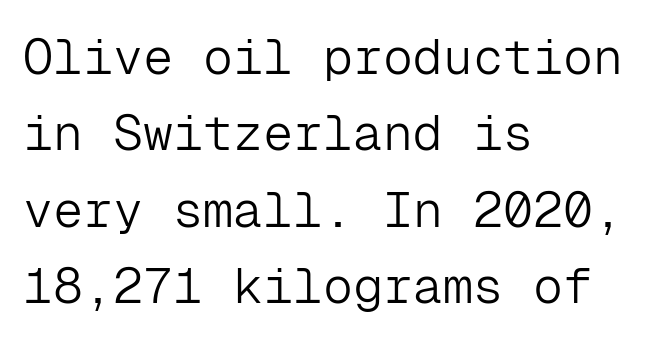
Q: Is the text bold? A: No.
Q: Is the text italic (slanted)? A: No, it is upright.
Q: Is the typeface a serif or a sans-serif typeface? A: Sans-serif.
Q: Is the text underlined? A: No.
Q: How is the paragraph aligned? A: Left-aligned.
Q: Is the spacing between letters normal or unusually wide? A: Normal.
Q: Is the spacing between lines tight, normal or loose? A: Normal.
Q: Width (condensed, normal, or wide)? A: Normal.
Q: Stroke contrast? A: Low.
Q: x-height? A: Medium.
Q: Monospaced? A: Yes.
